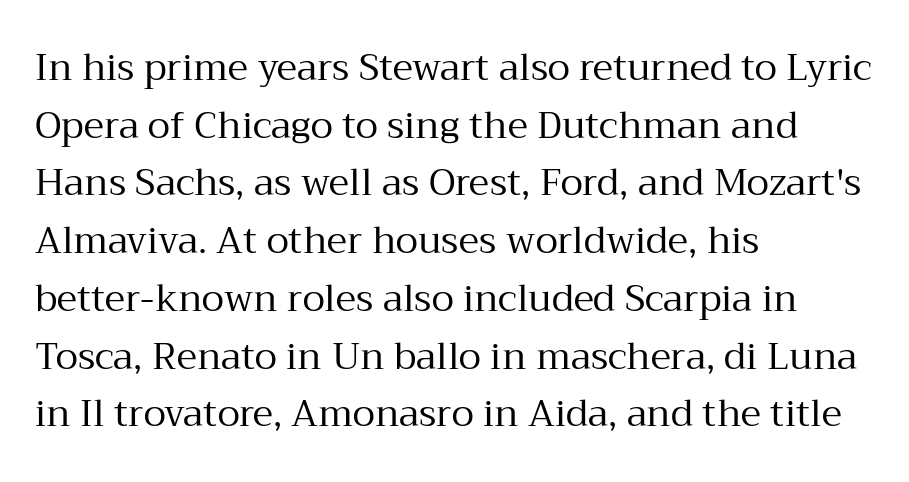
Letterform terminals end in serifs throughout the passage. Lines of text with bare space underneath. Alignment: flush left. This block has exactly the height ordinary leading produces. It's the straight-up-and-down kind of type. The passage shown is not bold in any degree.
